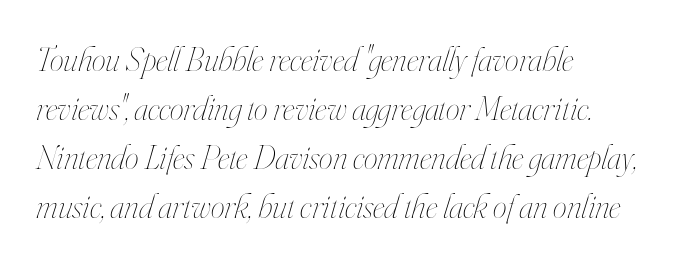
Q: Is the text bold? A: No.
Q: Is the text italic (slanted)? A: Yes, it leans right by about 16 degrees.
Q: Is the text underlined? A: No.
Q: How is the paragraph aligned? A: Left-aligned.
Q: Is the spacing between letters normal or unusually wide? A: Normal.
Q: Is the spacing between lines tight, normal or loose? A: Normal.
Q: Width (condensed, normal, or wide)? A: Condensed.
Q: Stroke contrast? A: High.
Q: x-height? A: Small.
Q: Monospaced? A: No.
